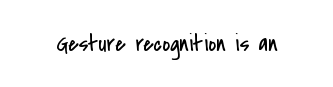
The image shows 24 px text type, upright; set normal letter spacing, not underlined.
